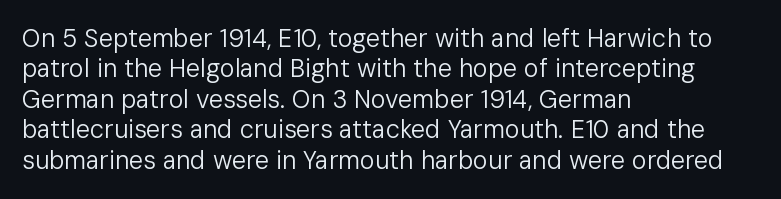
Q: Is the text bold? A: No.
Q: Is the text italic (slanted)? A: No, it is upright.
Q: Is the text underlined? A: No.
Q: How is the paragraph aligned? A: Left-aligned.
Q: Is the spacing between letters normal or unusually wide? A: Normal.
